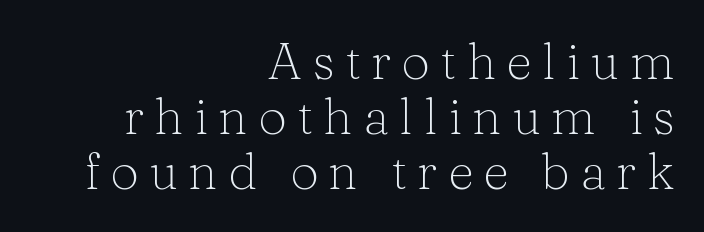
Q: Is the text bold? A: No.
Q: Is the text italic (slanted)? A: No, it is upright.
Q: Is the typeface a serif or a sans-serif typeface? A: Serif.
Q: Is the text underlined? A: No.
Q: How is the paragraph aligned? A: Right-aligned.
Q: Is the spacing between letters normal or unusually wide? A: Unusually wide.
Q: Is the spacing between lines tight, normal or loose? A: Tight.
Q: Width (condensed, normal, or wide)? A: Normal.
Q: Stroke contrast? A: Low.
Q: x-height? A: Medium.
Q: Monospaced? A: No.
